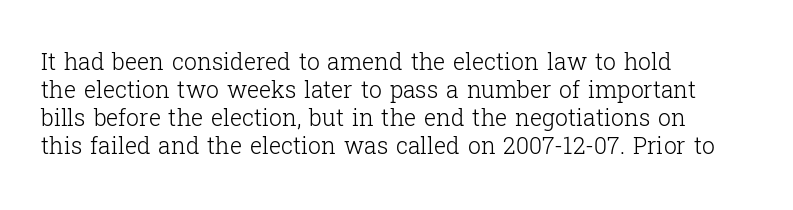
Every stem runs plumb, perpendicular to the baseline. Layout note: lines flush left. Decoration check: the copy has no underline. Short note: letters normally spaced.
